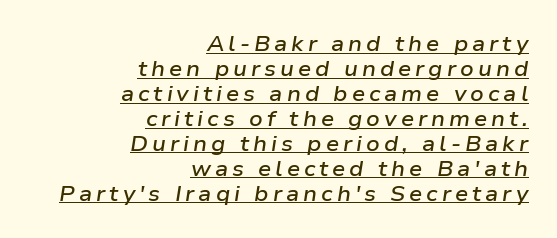
Q: Is the text bold? A: Semi-bold.
Q: Is the text italic (slanted)? A: Yes, it leans right by about 9 degrees.
Q: Is the text underlined? A: Yes.
Q: How is the paragraph aligned? A: Right-aligned.
